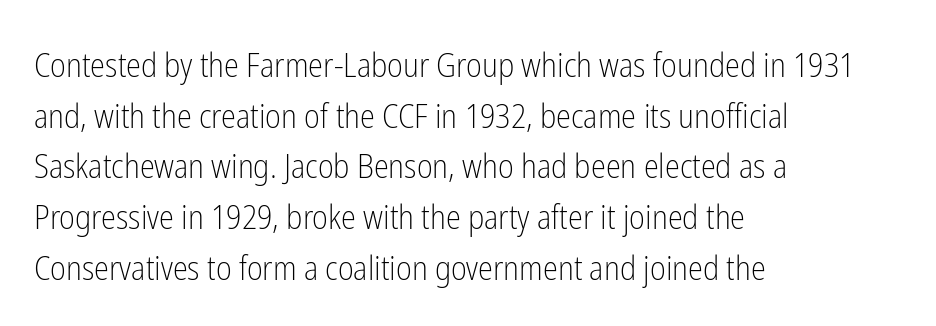
The image shows 34 px light, condensed sans-serif type, upright; set left-aligned, normal line spacing (1.49x), normal letter spacing, not underlined; low stroke contrast and a medium x-height.
